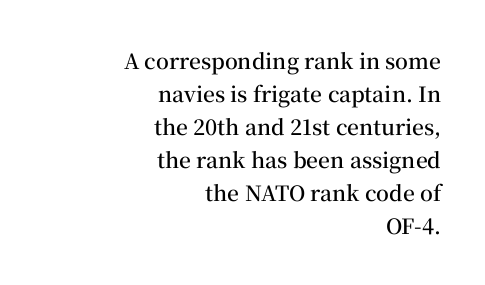
{"italic": "no", "bold": "semi", "underline": "no", "align": "right", "line_spacing": "normal", "line_spacing_ratio": 1.57, "letter_spacing": "normal", "letter_spacing_em": 0.0, "glyph_px": 21}
